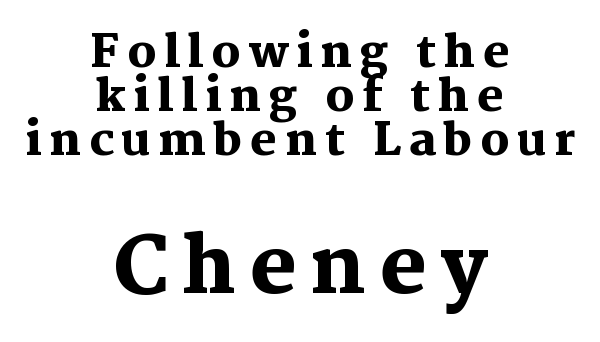
The image shows 78 px heavy serif type, upright; set centered, tight line spacing (0.98x), not underlined; the second (bottom) block is 1.73x larger; medium stroke contrast and a medium x-height.
